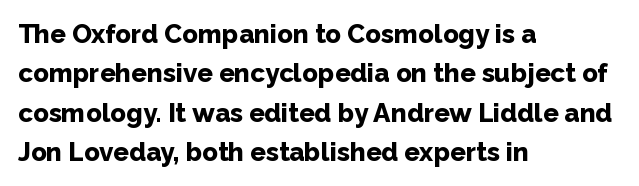
{"italic": "no", "bold": "yes", "underline": "no", "align": "left", "line_spacing": "normal", "line_spacing_ratio": 1.51, "letter_spacing": "normal", "letter_spacing_em": 0.0, "glyph_px": 26}
